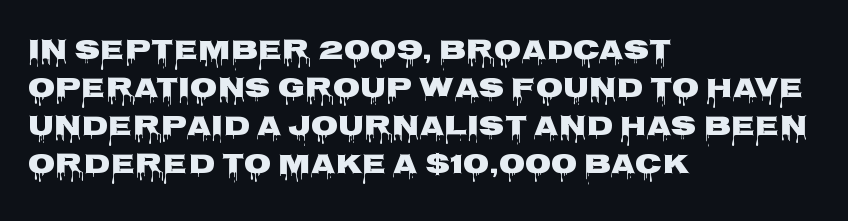
Horizontal bands of white between lines are of average thickness. This rendering uses left alignment, leaving the right contour irregular. Think of a printed novel: that variable character pitch is what you see here. Nothing sits at the stroke ends, so this counts as sans-serif.
